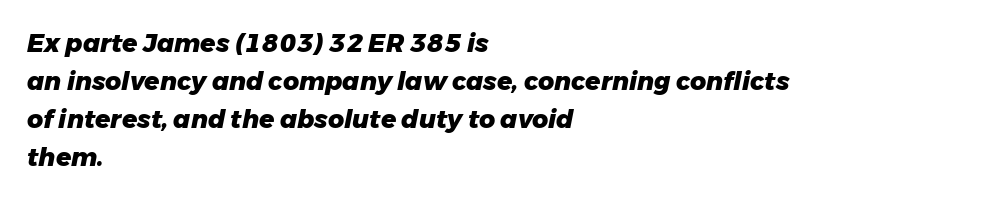
{"italic": "yes", "lean": "right", "slant_degrees": 11, "bold": "yes", "underline": "no", "align": "left", "line_spacing": "normal", "line_spacing_ratio": 1.52, "letter_spacing": "normal", "letter_spacing_em": 0.0, "glyph_px": 25}
